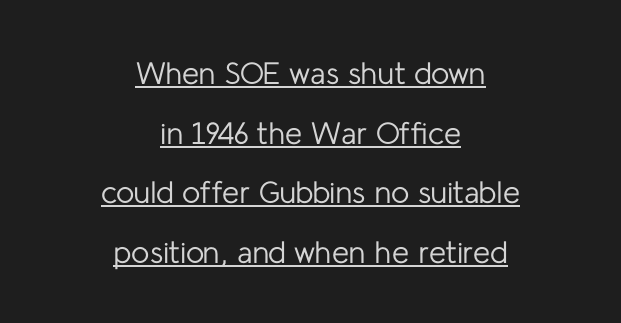
Q: Is the text bold? A: No.
Q: Is the text italic (slanted)? A: No, it is upright.
Q: Is the typeface a serif or a sans-serif typeface? A: Sans-serif.
Q: Is the text underlined? A: Yes.
Q: How is the paragraph aligned? A: Centered.
Q: Is the spacing between letters normal or unusually wide? A: Normal.
Q: Is the spacing between lines tight, normal or loose? A: Loose.
Q: Width (condensed, normal, or wide)? A: Normal.
Q: Stroke contrast? A: Low.
Q: x-height? A: Medium.
Q: Monospaced? A: No.
